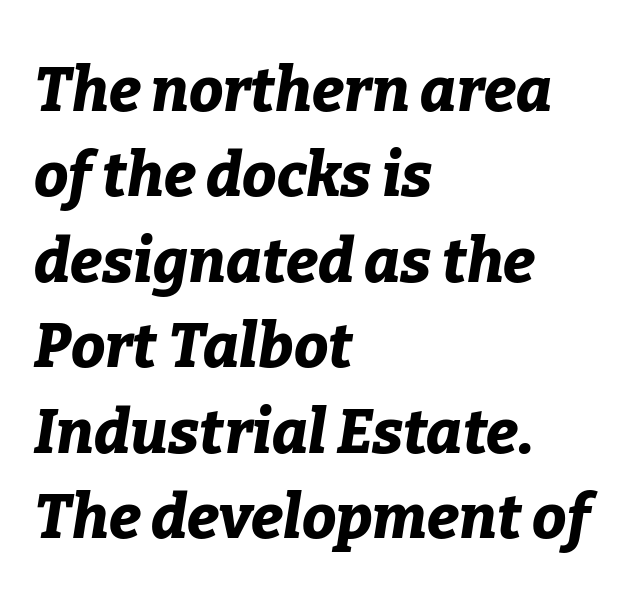
The image shows 61 px bold type, italic (leaning right); set left-aligned, normal line spacing (1.4x), normal letter spacing, not underlined; low stroke contrast and a medium x-height.
